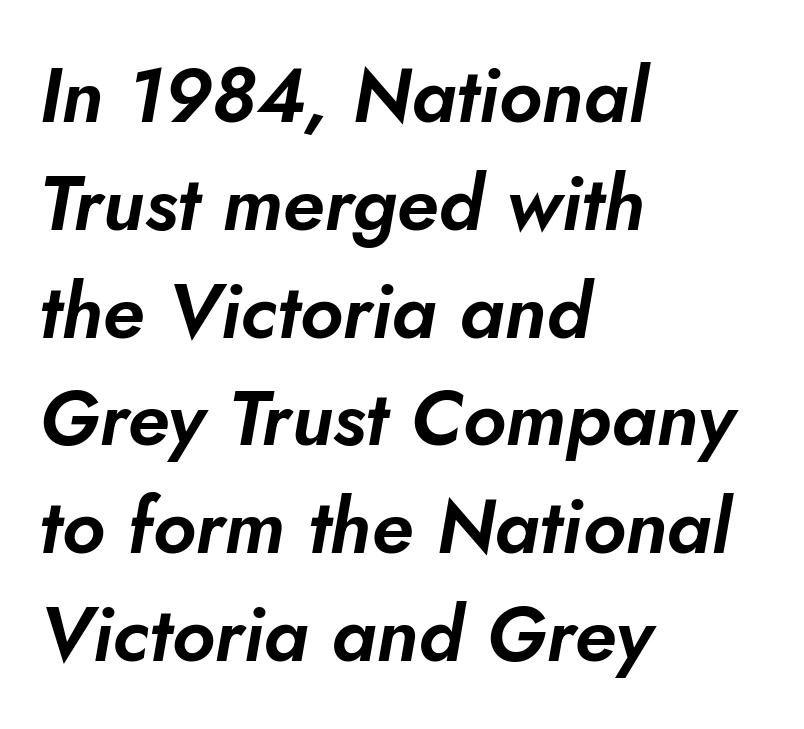
{"italic": "yes", "lean": "right", "slant_degrees": 5, "width": "normal", "stroke_contrast": "low", "x_height": "small", "monospaced": "no", "underline": "no", "align": "left", "line_spacing": "normal", "line_spacing_ratio": 1.4, "letter_spacing": "normal", "letter_spacing_em": 0.0, "glyph_px": 77}
